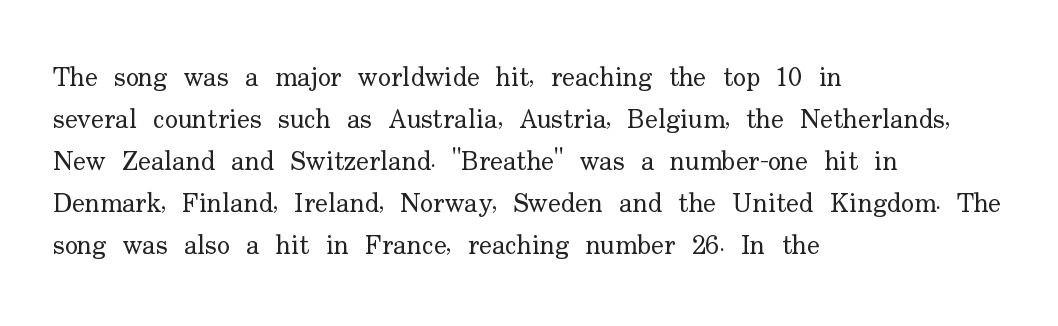
The image shows 27 px text type, upright; set left-aligned, normal line spacing (1.56x), normal letter spacing, not underlined.
